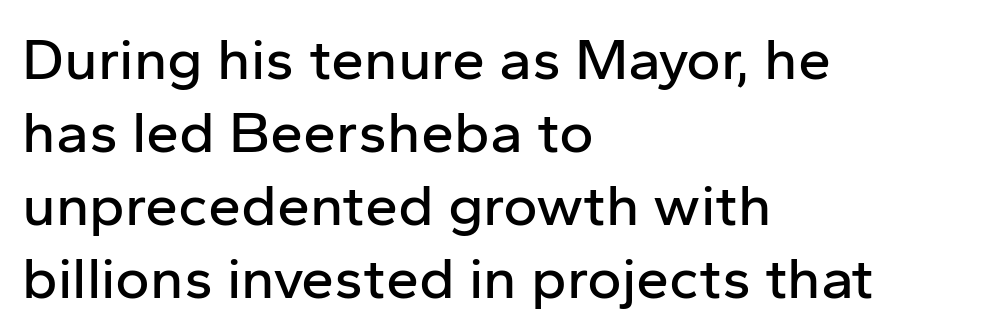
The image shows 59 px sans-serif type, upright; set left-aligned, line spacing 1.24x, normal letter spacing, not underlined; low stroke contrast and a medium x-height.
